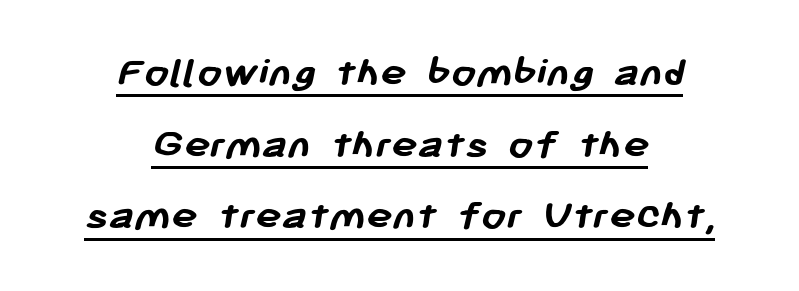
The sample has been set heavy, in full bold. Is this a fixed-width face? No — the glyphs have proportional, varying widths. Regular leading. Typeset on center — no edge is straight.
